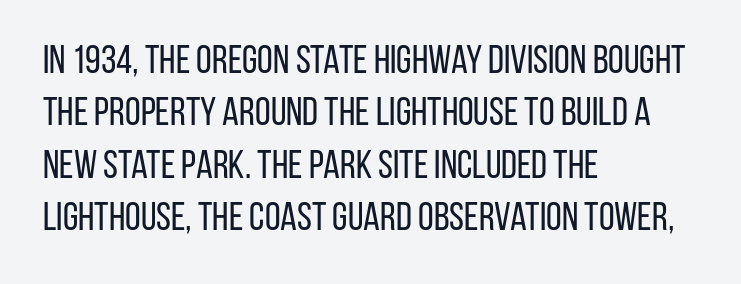
The image shows 40 px regular-weight, condensed sans-serif type, upright; set left-aligned, normal line spacing (1.31x), normal letter spacing, not underlined; low stroke contrast and a large x-height.
